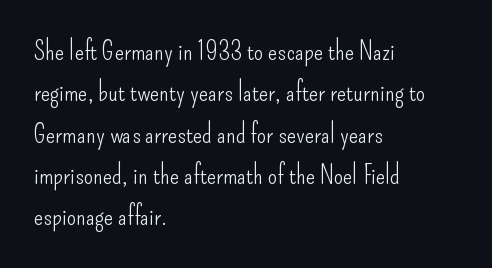
Q: Is the text bold? A: No.
Q: Is the text italic (slanted)? A: No, it is upright.
Q: Is the text underlined? A: No.
Q: How is the paragraph aligned? A: Left-aligned.
Q: Is the spacing between letters normal or unusually wide? A: Normal.
Q: Is the spacing between lines tight, normal or loose? A: Normal.
